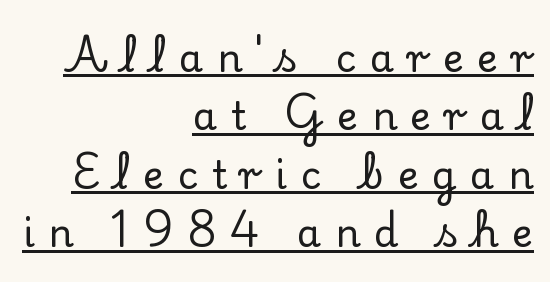
The image shows 39 px serif type, upright; set right-aligned, normal line spacing (1.5x), unusually wide letter spacing (+0.35 em), underlined; low stroke contrast and a small x-height.
